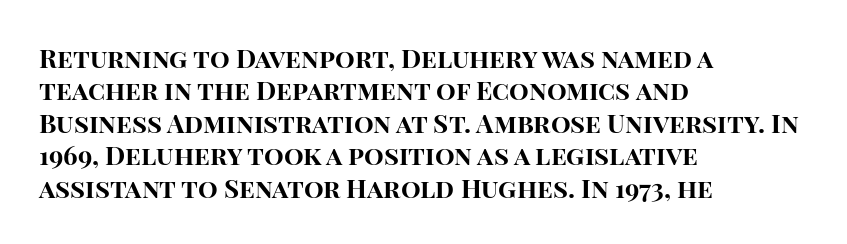
{"italic": "no", "bold": "yes", "underline": "no", "align": "left", "line_spacing": "normal", "line_spacing_ratio": 1.25, "letter_spacing": "normal", "letter_spacing_em": 0.0, "glyph_px": 26}
